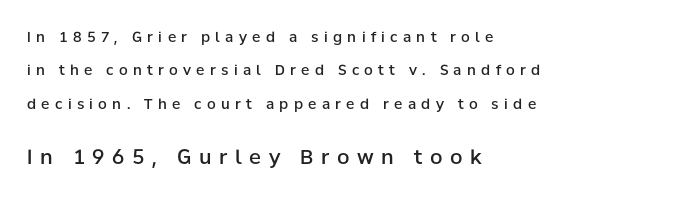
The image shows 20 px text type, upright; set left-aligned, loose line spacing (2.38x), unusually wide letter spacing (+0.38 em), not underlined; the second (bottom) block is 1.43x larger.
